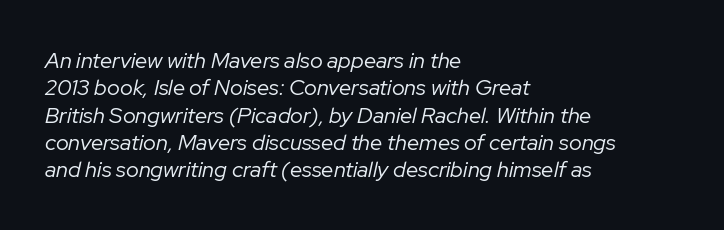
The image shows 22 px text type, italic (leaning right); set left-aligned, line spacing 1.24x, normal letter spacing, not underlined.
